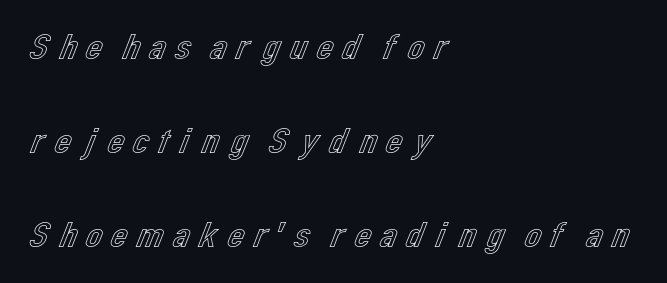
Q: Is the text italic (slanted)? A: Yes.
Q: Is the text underlined? A: No.
Q: How is the paragraph aligned? A: Left-aligned.
Q: Is the spacing between lines tight, normal or loose? A: Loose.
Q: Width (condensed, normal, or wide)? A: Normal.
Q: x-height? A: Medium.
Q: Monospaced? A: No.
